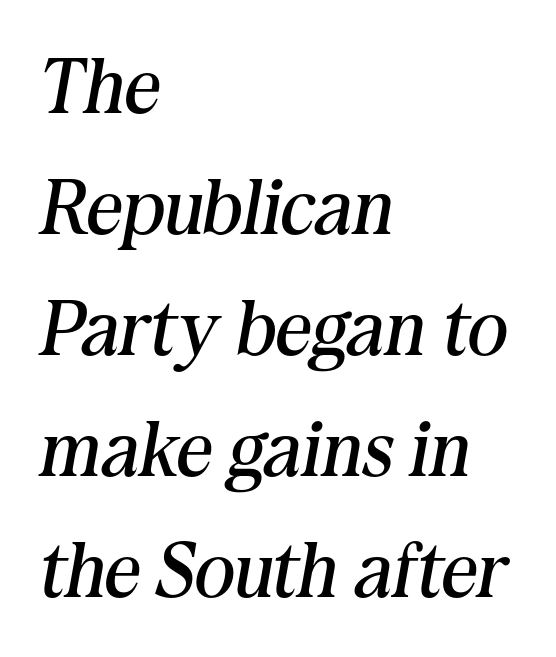
{"serif": "yes", "italic": "yes", "lean": "right", "slant_degrees": 10, "bold": "no", "weight": "regular", "width": "normal", "stroke_contrast": "medium", "x_height": "medium", "monospaced": "no", "underline": "no", "align": "left", "line_spacing": "normal", "line_spacing_ratio": 1.55, "letter_spacing": "normal", "letter_spacing_em": 0.0, "glyph_px": 78}
